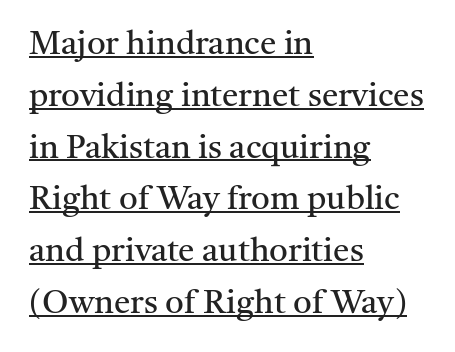
The image shows 33 px regular-weight serif type, upright; set left-aligned, normal line spacing (1.57x), normal letter spacing, underlined; medium stroke contrast and a medium x-height.
